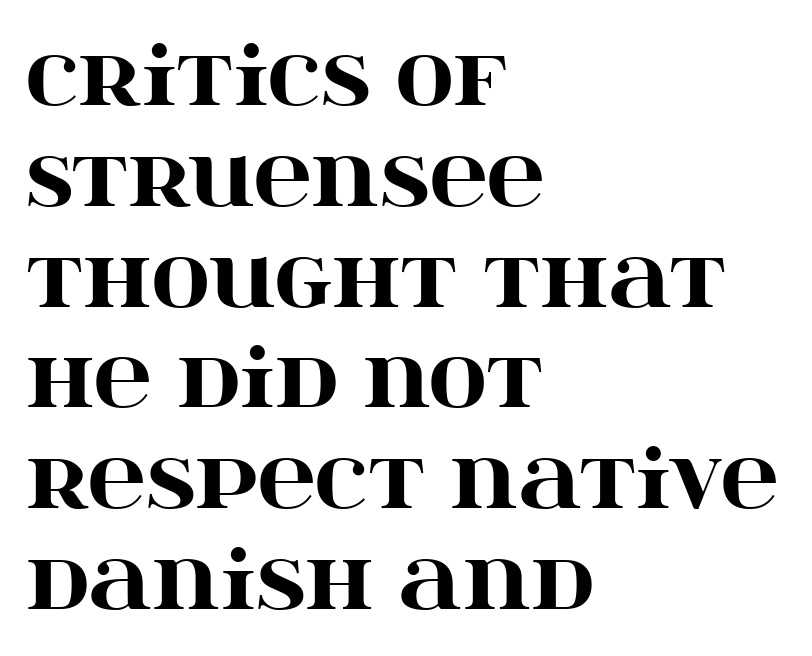
Q: Is the text bold? A: Yes.
Q: Is the text italic (slanted)? A: No, it is upright.
Q: Is the typeface a serif or a sans-serif typeface? A: Serif.
Q: Is the text underlined? A: No.
Q: How is the paragraph aligned? A: Left-aligned.
Q: Is the spacing between letters normal or unusually wide? A: Normal.
Q: Is the spacing between lines tight, normal or loose? A: Normal.
Q: Width (condensed, normal, or wide)? A: Wide.
Q: Stroke contrast? A: High.
Q: x-height? A: Large.
Q: Monospaced? A: No.
